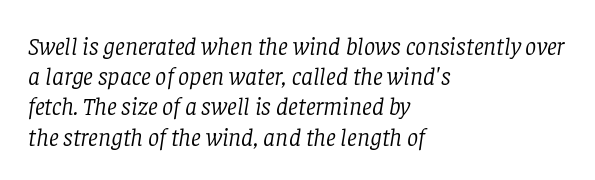
Q: Is the text bold? A: No.
Q: Is the text italic (slanted)? A: Yes, it leans right by about 8 degrees.
Q: Is the text underlined? A: No.
Q: How is the paragraph aligned? A: Left-aligned.
Q: Is the spacing between letters normal or unusually wide? A: Normal.
